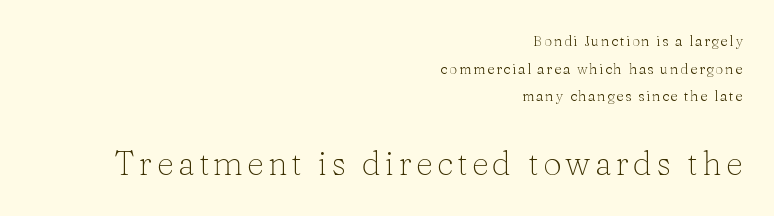
Q: Is the text bold? A: No.
Q: Is the text italic (slanted)? A: No, it is upright.
Q: Is the typeface a serif or a sans-serif typeface? A: Serif.
Q: Is the text underlined? A: No.
Q: How is the paragraph aligned? A: Right-aligned.
Q: Is the spacing between lines tight, normal or loose? A: Loose.
Q: Which block of text is set in a larger size, the first (top) or the second (bottom)? A: The second (bottom) one.
Q: Width (condensed, normal, or wide)? A: Normal.
Q: Stroke contrast? A: Low.
Q: x-height? A: Medium.
Q: Monospaced? A: No.
